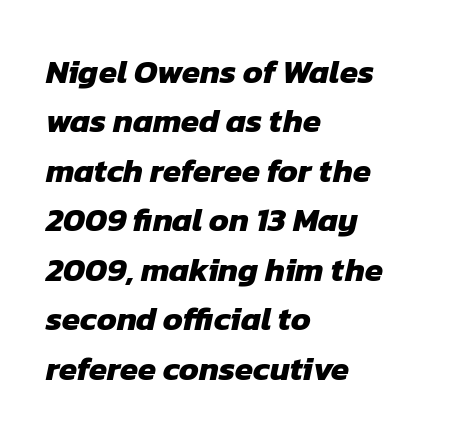
Q: Is the text bold? A: Yes.
Q: Is the typeface a serif or a sans-serif typeface? A: Sans-serif.
Q: Is the text underlined? A: No.
Q: How is the paragraph aligned? A: Left-aligned.
Q: Is the spacing between letters normal or unusually wide? A: Normal.
Q: Is the spacing between lines tight, normal or loose? A: Normal.
Q: Width (condensed, normal, or wide)? A: Normal.
Q: Stroke contrast? A: Low.
Q: x-height? A: Medium.
Q: Monospaced? A: No.
